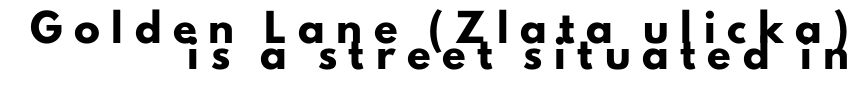
The image shows 26 px bold type, upright; set right-aligned, tight line spacing (1.01x), unusually wide letter spacing (+0.45 em), not underlined.
